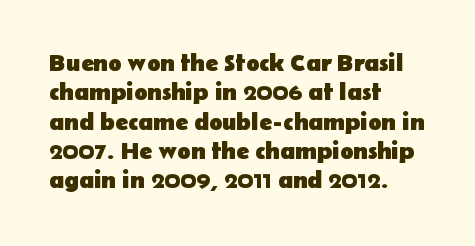
Q: Is the text bold? A: Yes.
Q: Is the text italic (slanted)? A: No, it is upright.
Q: Is the text underlined? A: No.
Q: How is the paragraph aligned? A: Left-aligned.
Q: Is the spacing between letters normal or unusually wide? A: Normal.
